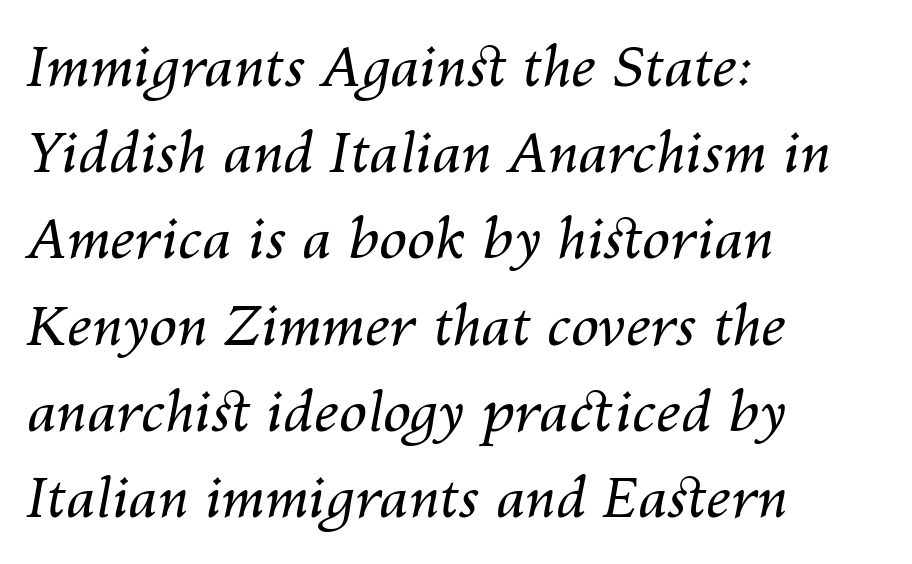
The image shows 56 px regular-weight type, italic (leaning right); set left-aligned, normal line spacing (1.54x), normal letter spacing, not underlined; medium stroke contrast and a medium x-height.
